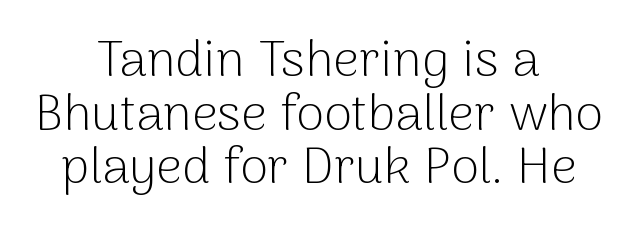
The image shows 51 px light sans-serif type, upright; set centered, tight line spacing (1.05x), normal letter spacing, not underlined; low stroke contrast and a medium x-height.
